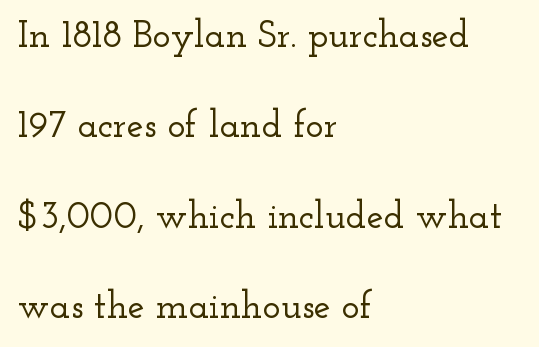
One glance says open: line gaps are wider than usual. There is no visible air inserted between adjacent glyphs. Quick note: underline off. The rag falls on the right side of this text block. Varying glyph widths throughout — classic text-font behaviour. Stroke terminals: seriffed.
